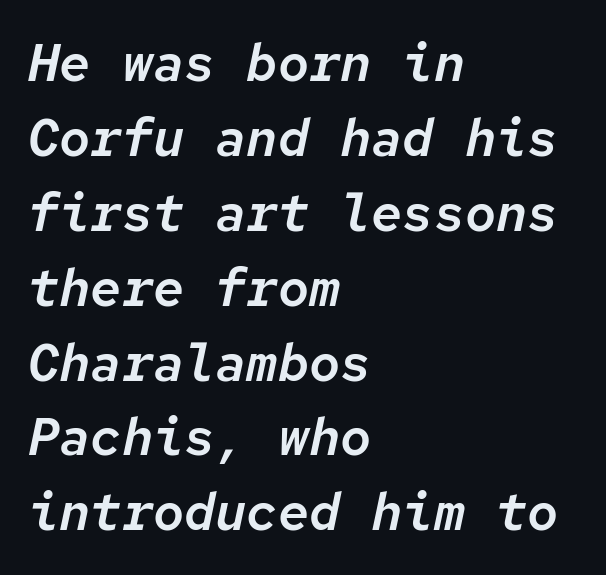
The lines in this sample share a left origin and differ only in where they stop. Does the leading feel generous? No, just average. Descenders hang freely into open space. A typesetter would call this zero additional tracking. Observe the lean: these are italic letterforms. The passage shown is typed in a monospace face where columns stay perfectly aligned.
